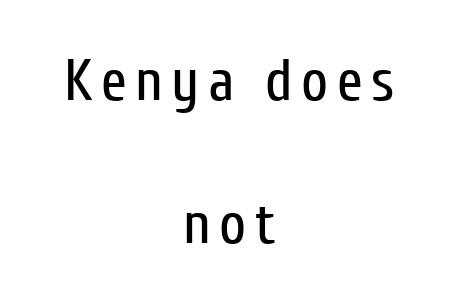
Q: Is the text bold? A: No.
Q: Is the text italic (slanted)? A: No, it is upright.
Q: Is the typeface a serif or a sans-serif typeface? A: Sans-serif.
Q: Is the text underlined? A: No.
Q: How is the paragraph aligned? A: Centered.
Q: Is the spacing between lines tight, normal or loose? A: Loose.
Q: Width (condensed, normal, or wide)? A: Condensed.
Q: Stroke contrast? A: Low.
Q: x-height? A: Medium.
Q: Monospaced? A: No.
